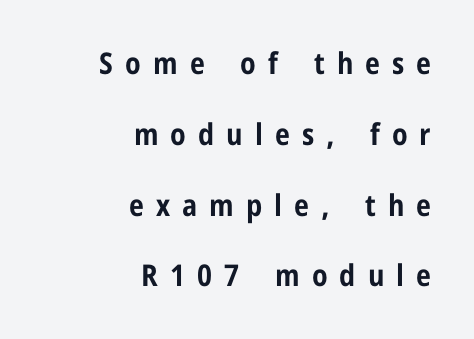
The passage shown has open, widely tracked lettering throughout. Each glyph is drawn with heavy, bold strokes. Widely set lines give the paragraph a tall, airy silhouette. Grotesque or geometric, the face here clearly has no serifs. The ragged edge is on the left, which tells us the setting is flush right.
